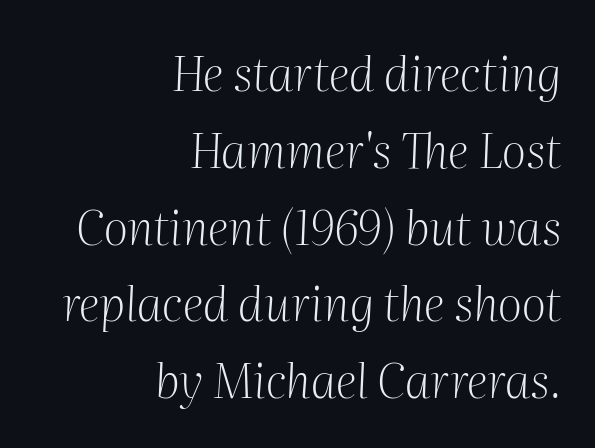
The image shows 48 px light serif type, italic (leaning right); set right-aligned, normal line spacing (1.6x), normal letter spacing, not underlined; medium stroke contrast and a medium x-height.
